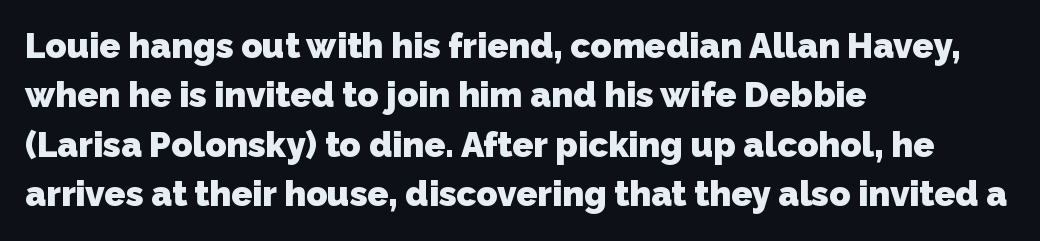
Do the characters align in a grid? No, the font is proportional. Caption: multi-line text, flush left, ragged right. The face used here is a sans, in the tradition of grotesques and geometrics. If you measured baseline to baseline, you'd find a middling distance. No extra tracking has been applied to these lines.
